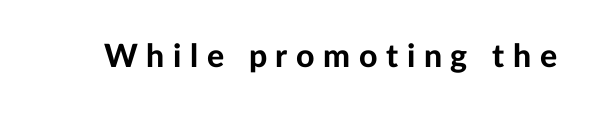
The image shows 32 px bold sans-serif type, upright; set unusually wide letter spacing (+0.27 em), not underlined; low stroke contrast and a medium x-height.
